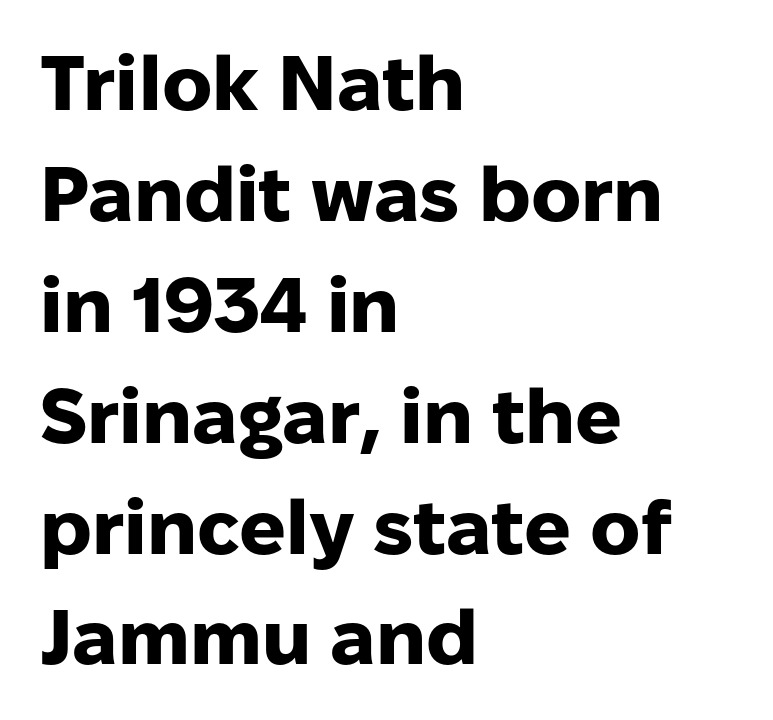
{"serif": "no", "italic": "no", "bold": "yes", "weight": "heavy", "width": "normal", "stroke_contrast": "low", "x_height": "medium", "monospaced": "no", "underline": "no", "align": "left", "line_spacing": "normal", "line_spacing_ratio": 1.44, "letter_spacing": "normal", "letter_spacing_em": 0.0, "glyph_px": 77}
